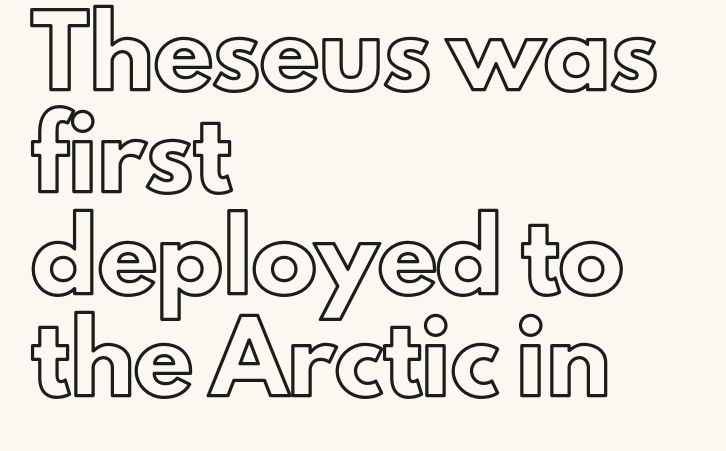
The image shows 65 px text type, upright; set left-aligned, normal line spacing (1.57x), normal letter spacing, not underlined; a small x-height.
